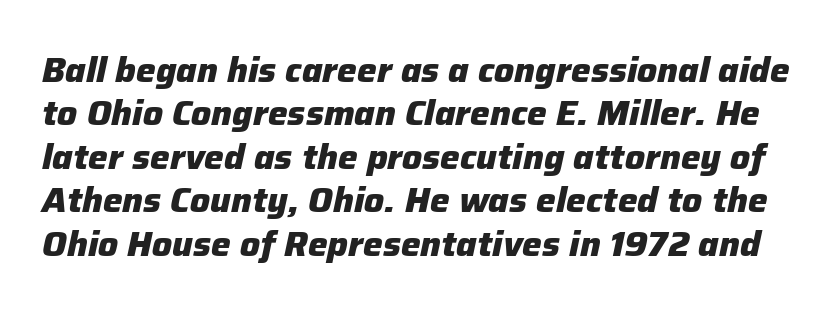
Q: Is the text bold? A: Yes.
Q: Is the text italic (slanted)? A: Yes, it leans right by about 12 degrees.
Q: Is the text underlined? A: No.
Q: Is the spacing between letters normal or unusually wide? A: Normal.
Q: Width (condensed, normal, or wide)? A: Normal.
Q: Stroke contrast? A: Low.
Q: x-height? A: Medium.
Q: Monospaced? A: No.
